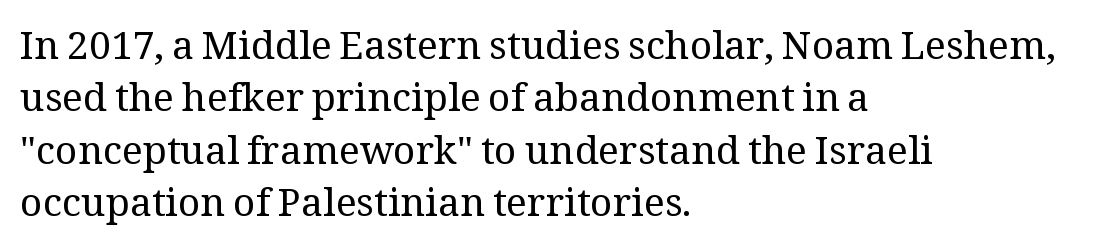
{"serif": "yes", "italic": "no", "bold": "no", "weight": "regular", "width": "normal", "stroke_contrast": "medium", "x_height": "medium", "monospaced": "no", "underline": "no", "align": "left", "line_spacing": "normal", "line_spacing_ratio": 1.34, "letter_spacing": "normal", "letter_spacing_em": 0.0, "glyph_px": 39}
